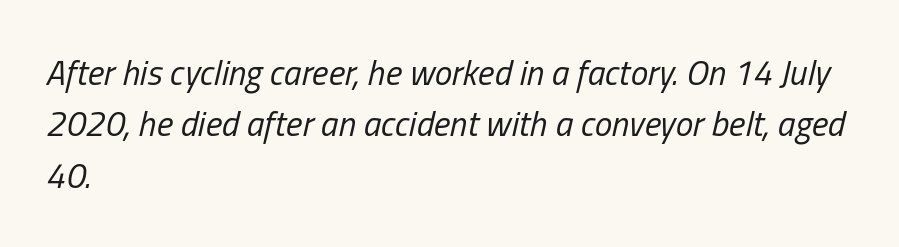
The lettering tilts uniformly, giving the passage an italic look. Visually the block forms a straight wall on the left and a jagged coastline on the right. The designer left line spacing at the default. What stands out about the letter spacing? Nothing — it is the standard amount.
